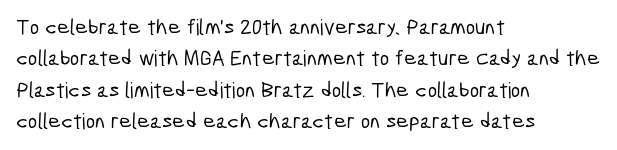
Regular leading. Nobody drew a line under any word here. How are the letters spaced? Ordinarily, with no added tracking. Alignment: flush left.
